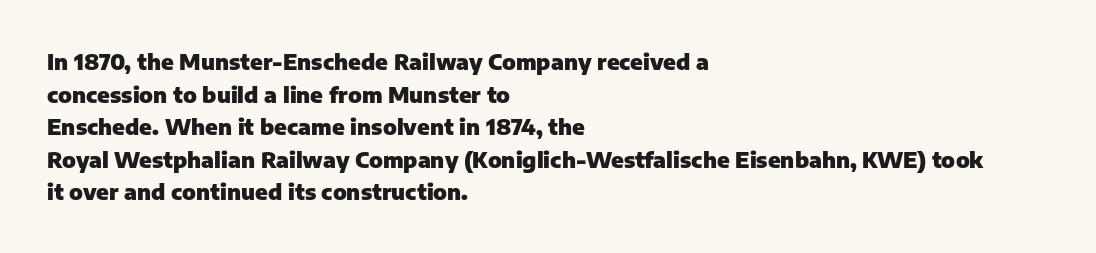
The image shows 22 px bold type, upright; set left-aligned, normal line spacing (1.48x), normal letter spacing, not underlined.
